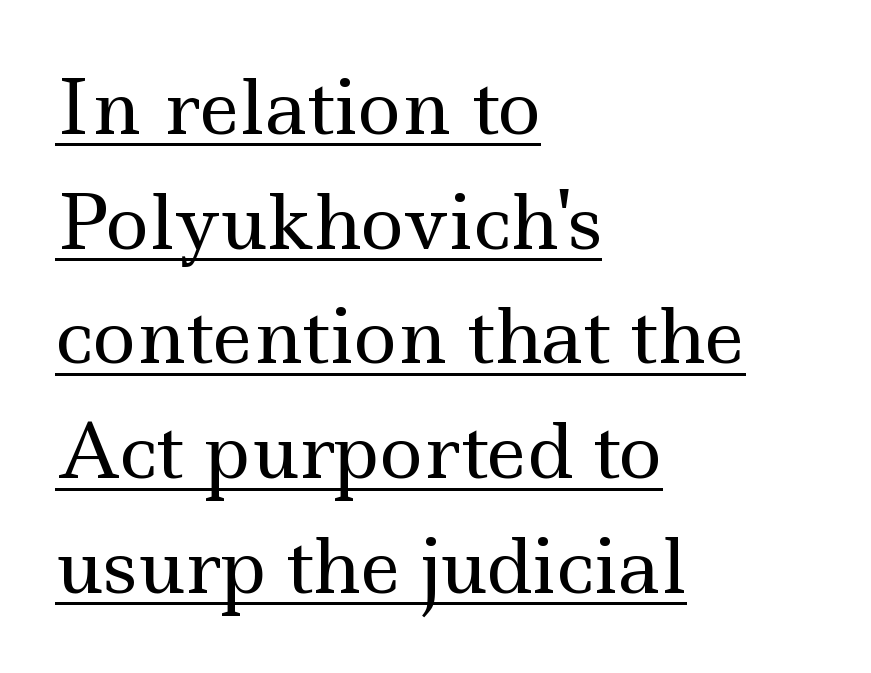
Q: Is the text bold? A: No.
Q: Is the text italic (slanted)? A: No, it is upright.
Q: Is the typeface a serif or a sans-serif typeface? A: Serif.
Q: Is the text underlined? A: Yes.
Q: How is the paragraph aligned? A: Left-aligned.
Q: Is the spacing between letters normal or unusually wide? A: Normal.
Q: Is the spacing between lines tight, normal or loose? A: Normal.
Q: Width (condensed, normal, or wide)? A: Wide.
Q: x-height? A: Small.
Q: Monospaced? A: No.
